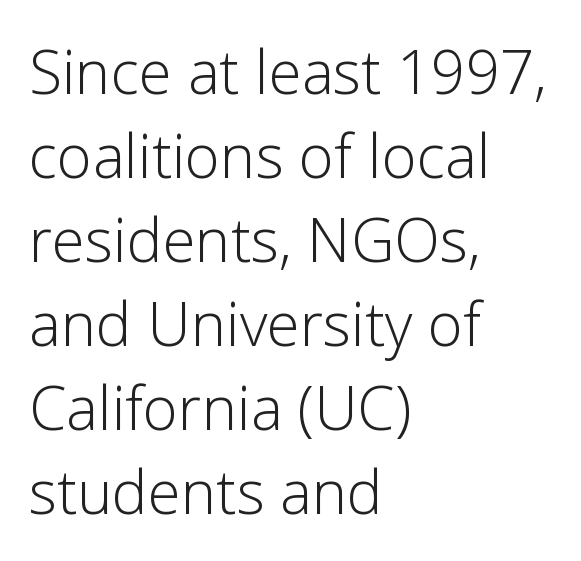
The typeface has the unassuming heft of standard copy or less. Students, note that the glyphs here touch the page at normal intervals. The glyphs are unaccompanied by any horizontal stroke below them. Nothing sits at the stroke ends, so this counts as sans-serif.
